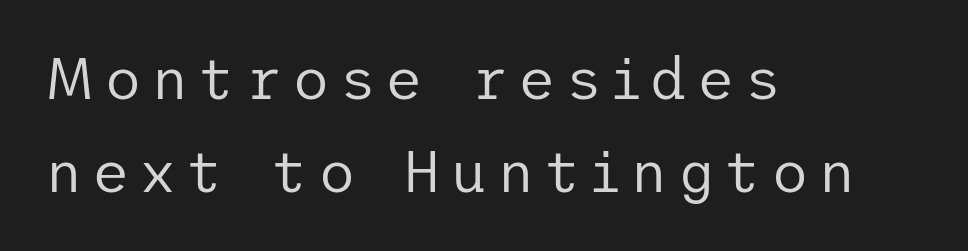
Q: Is the text bold? A: No.
Q: Is the text italic (slanted)? A: No, it is upright.
Q: Is the typeface a serif or a sans-serif typeface? A: Sans-serif.
Q: Is the text underlined? A: No.
Q: How is the paragraph aligned? A: Left-aligned.
Q: Is the spacing between lines tight, normal or loose? A: Normal.
Q: Width (condensed, normal, or wide)? A: Normal.
Q: Stroke contrast? A: Low.
Q: x-height? A: Medium.
